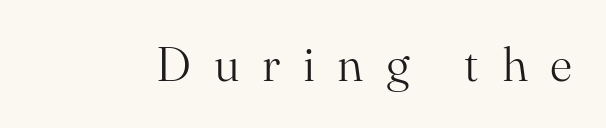
{"serif": "yes", "italic": "no", "bold": "no", "weight": "light", "width": "normal", "stroke_contrast": "medium", "x_height": "small", "monospaced": "no", "underline": "no", "letter_spacing": "wide", "letter_spacing_em": 0.47, "glyph_px": 48}
